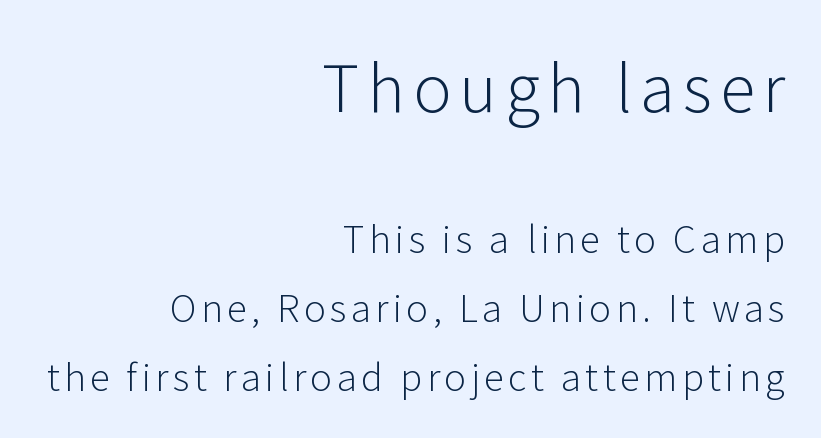
Q: Is the text bold? A: No.
Q: Is the text italic (slanted)? A: No, it is upright.
Q: Is the typeface a serif or a sans-serif typeface? A: Sans-serif.
Q: Is the text underlined? A: No.
Q: How is the paragraph aligned? A: Right-aligned.
Q: Which block of text is set in a larger size, the first (top) or the second (bottom)? A: The first (top) one.
Q: Width (condensed, normal, or wide)? A: Normal.
Q: Stroke contrast? A: Low.
Q: x-height? A: Medium.
Q: Monospaced? A: No.
